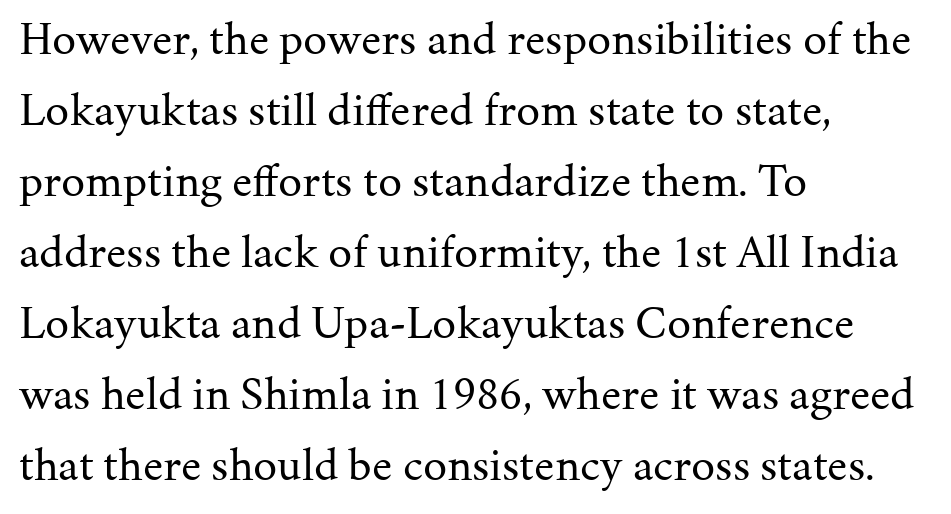
The image shows 48 px regular-weight serif type, upright; set left-aligned, normal line spacing (1.48x), normal letter spacing, not underlined; medium stroke contrast and a medium x-height.
